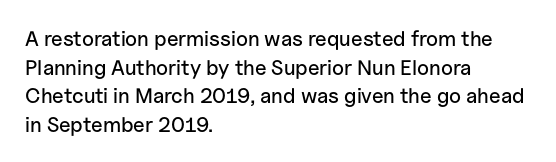
The image shows 21 px text type, upright; set left-aligned, normal line spacing (1.36x), normal letter spacing, not underlined.
